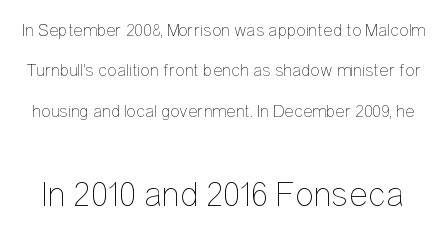
{"italic": "no", "bold": "no", "weight": "thin", "width": "condensed", "stroke_contrast": "low", "x_height": "medium", "monospaced": "no", "underline": "no", "line_spacing": "loose", "line_spacing_ratio": 2.24, "letter_spacing": "normal", "letter_spacing_em": 0.0, "larger_block": "second", "size_ratio": 2.0, "glyph_px": 36}
